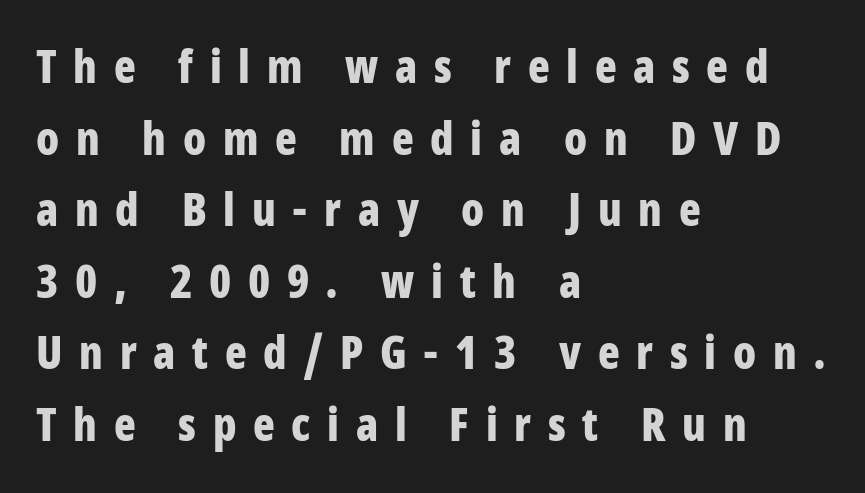
This rendering widens character spacing well past its baseline value. Typographic density is high because the face is bold. Note: no serifs on the glyphs. Has an underline been added? It has not. The space between consecutive lines is moderate.
